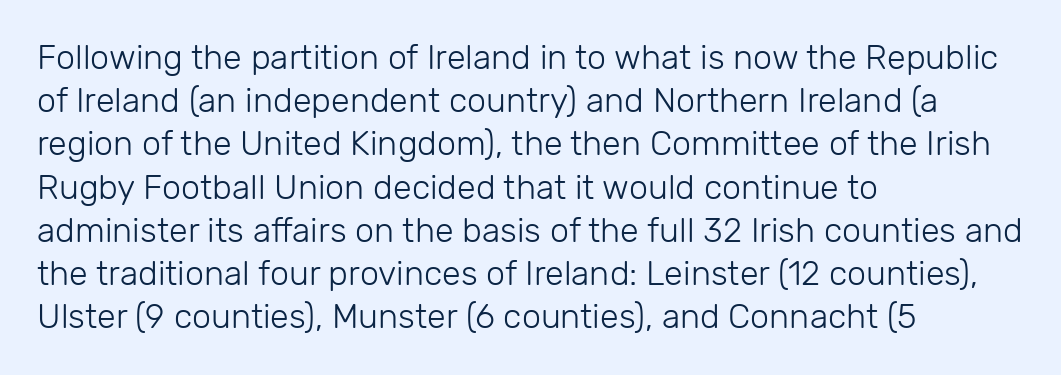
Q: Is the text bold? A: No.
Q: Is the text italic (slanted)? A: No, it is upright.
Q: Is the typeface a serif or a sans-serif typeface? A: Sans-serif.
Q: Is the text underlined? A: No.
Q: How is the paragraph aligned? A: Left-aligned.
Q: Is the spacing between letters normal or unusually wide? A: Normal.
Q: Is the spacing between lines tight, normal or loose? A: Normal.
Q: Width (condensed, normal, or wide)? A: Normal.
Q: Stroke contrast? A: Low.
Q: x-height? A: Medium.
Q: Monospaced? A: No.
